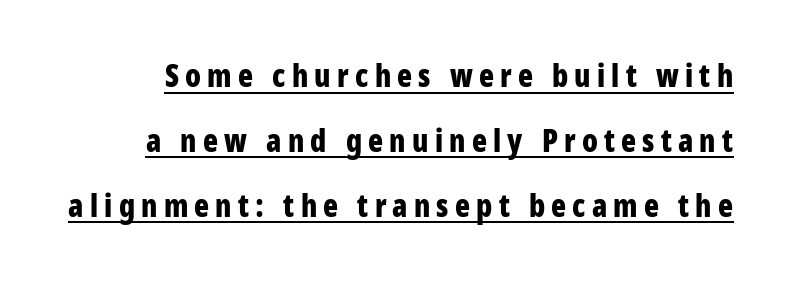
{"serif": "no", "italic": "no", "bold": "yes", "weight": "bold", "width": "condensed", "stroke_contrast": "low", "x_height": "large", "monospaced": "no", "underline": "yes", "line_spacing": "loose", "line_spacing_ratio": 2.09, "letter_spacing": "wide", "letter_spacing_em": 0.2, "glyph_px": 31}
